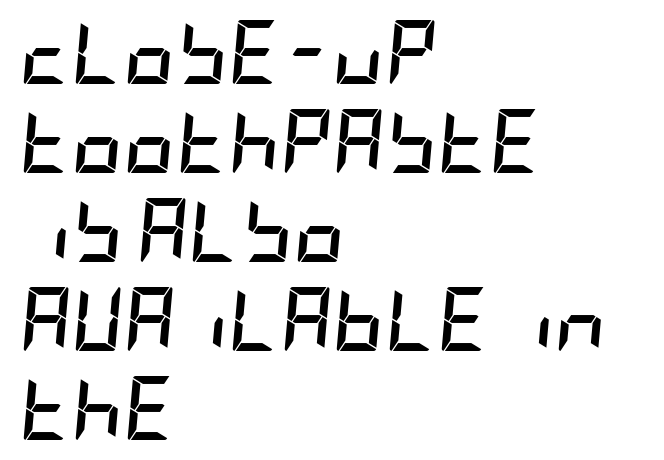
{"italic": "yes", "lean": "right", "slant_degrees": 5, "bold": "yes", "weight": "semibold", "width": "condensed", "stroke_contrast": "low", "x_height": "large", "underline": "no", "align": "left", "line_spacing": "normal", "line_spacing_ratio": 1.39, "letter_spacing": "normal", "letter_spacing_em": 0.0, "glyph_px": 64}
